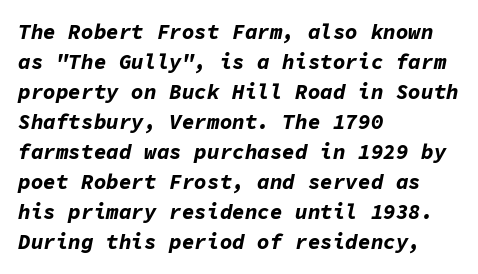
The image shows 21 px bold type, italic (leaning right); set left-aligned, normal line spacing (1.43x), normal letter spacing, not underlined.
